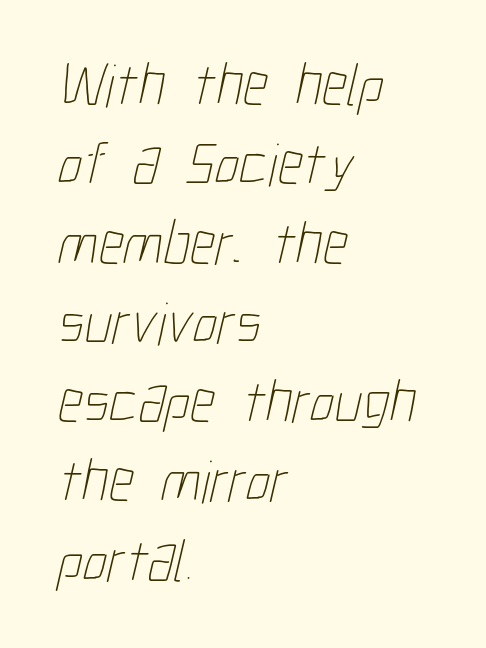
Think standard paragraph weight, or any step lighter than that. Inter-character spacing is left at the font's built-in metrics. Decoration check: the copy has no underline. The passage shown is typed in a proportional face where columns would drift. Typeset ragged right — the left edge is the straight one.
